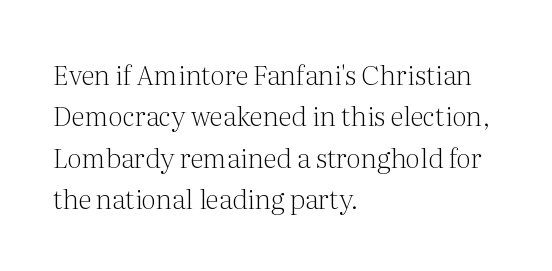
Q: Is the text bold? A: No.
Q: Is the text italic (slanted)? A: No, it is upright.
Q: Is the text underlined? A: No.
Q: How is the paragraph aligned? A: Left-aligned.
Q: Is the spacing between letters normal or unusually wide? A: Normal.
Q: Is the spacing between lines tight, normal or loose? A: Normal.
